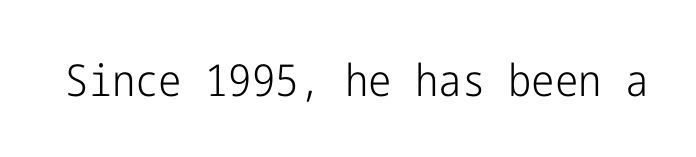
Q: Is the text bold? A: No.
Q: Is the text italic (slanted)? A: No, it is upright.
Q: Is the typeface a serif or a sans-serif typeface? A: Sans-serif.
Q: Is the text underlined? A: No.
Q: Is the spacing between letters normal or unusually wide? A: Normal.
Q: Width (condensed, normal, or wide)? A: Condensed.
Q: Stroke contrast? A: Low.
Q: x-height? A: Medium.
